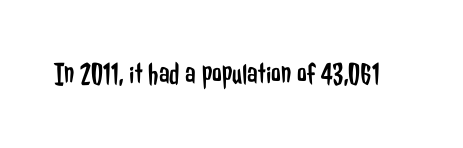
The image shows 31 px regular-weight, condensed sans-serif type, upright; set normal letter spacing, not underlined; low stroke contrast and a medium x-height.
